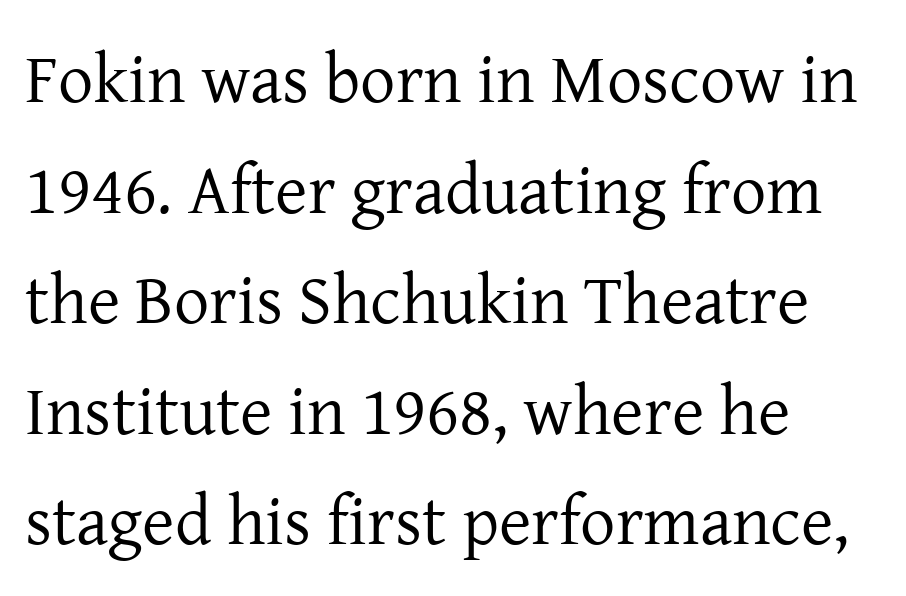
Q: Is the text bold? A: No.
Q: Is the text italic (slanted)? A: No, it is upright.
Q: Is the typeface a serif or a sans-serif typeface? A: Serif.
Q: Is the text underlined? A: No.
Q: How is the paragraph aligned? A: Left-aligned.
Q: Is the spacing between letters normal or unusually wide? A: Normal.
Q: Is the spacing between lines tight, normal or loose? A: Normal.
Q: Width (condensed, normal, or wide)? A: Normal.
Q: Stroke contrast? A: Low.
Q: x-height? A: Medium.
Q: Monospaced? A: No.
